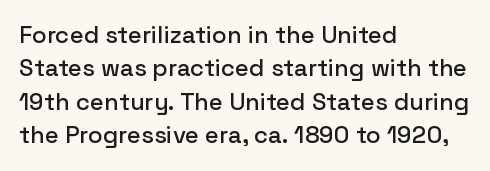
Style check: upright. Bare-footed words on every line. The passage shown has conventional tracking throughout. If you measured baseline to baseline, you'd find a middling distance. A student would call this left alignment; a typographer would say flush left, rag right.
